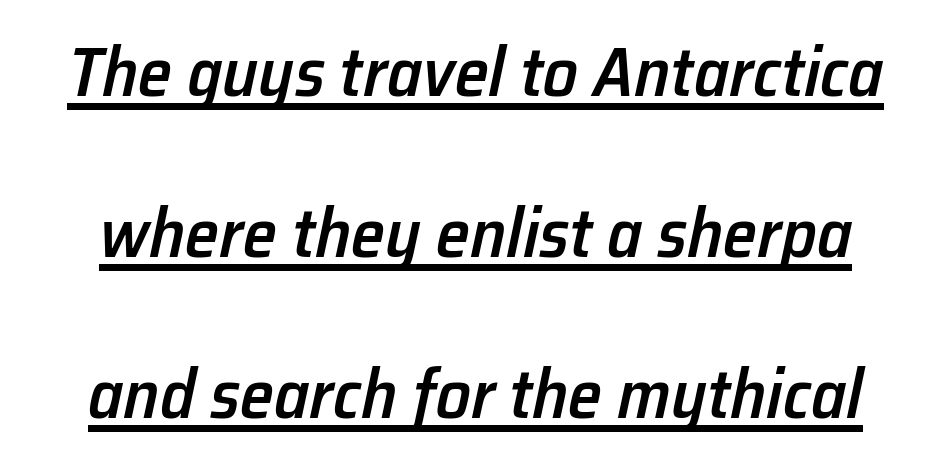
The glyphs have the mass of a demibold cut, below bold. Horizontal alignment here is central, giving a formal, balanced look. A typographer would call this underscored text. This block would shrink considerably if given ordinary leading; it's expanded now. The font's italic variant was chosen for this text. The passage shown has conventional tracking throughout.
